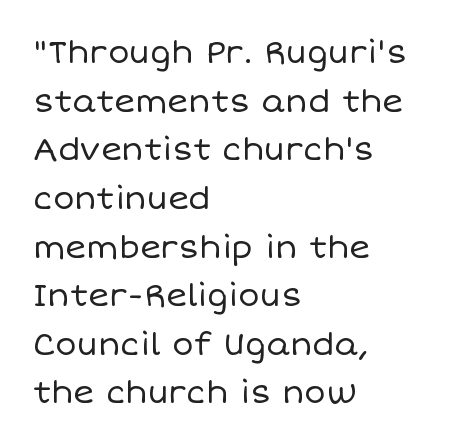
Line spacing here is normal. Quick note: not italic, upright. This reads as an unemphasized weight, regular at the heaviest. The rendering uses natural spacing where letterforms have individual widths. Is the letter spacing exaggerated? No — it looks like the ordinary default. Lines of text with bare space underneath.
